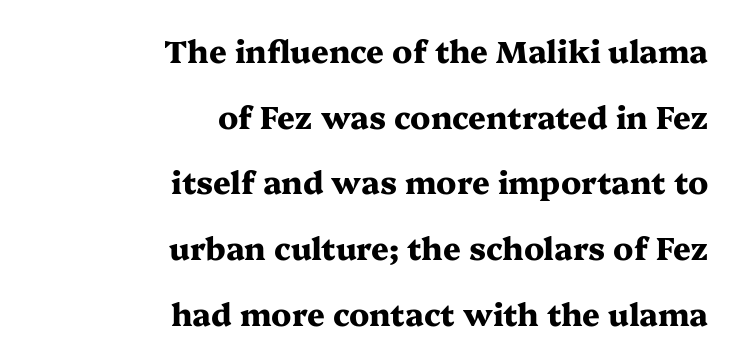
The line-height multiplier appears high, well above default. The paragraph has a hard right edge and a soft left edge. The axis of the letterforms is exactly vertical. Between one letter and the next there's only the usual sliver of space.
